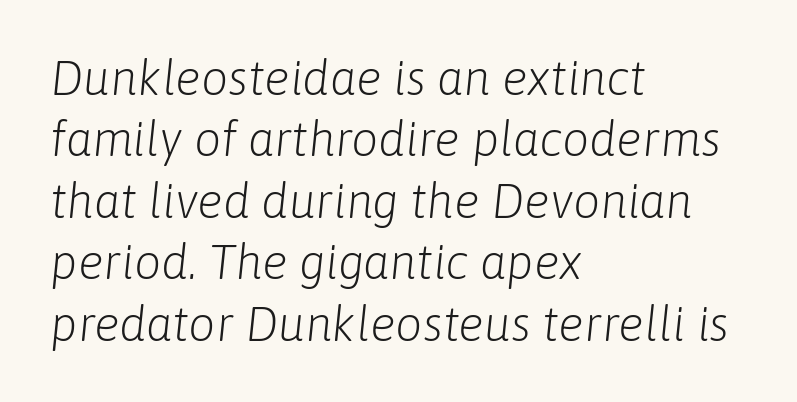
Is this a heavy cut? Hardly; it is regular or lighter. The glyphs are unaccompanied by any horizontal stroke below them. Character widths vary here, with narrow letters taking less room than wide ones. The designer left line spacing at the default.
